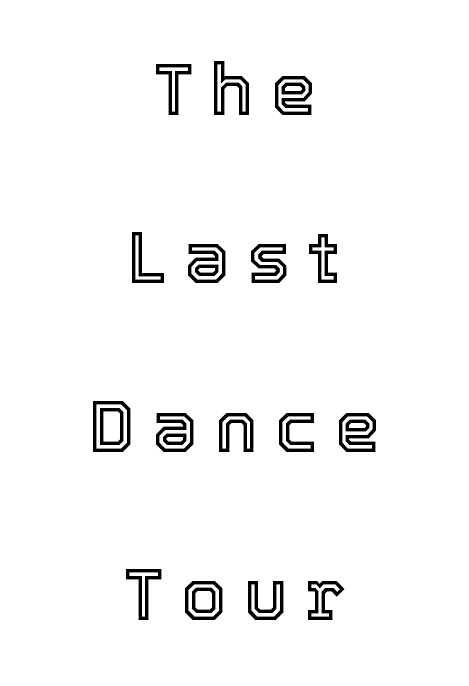
The tracking reads as deliberately expanded to a designer's eye. Ordinary non-slanted type is in use. These lines are rendered in a variable-pitch font. If you measured baseline to baseline, you'd find a long distance. The string is rendered with underlining switched off.
